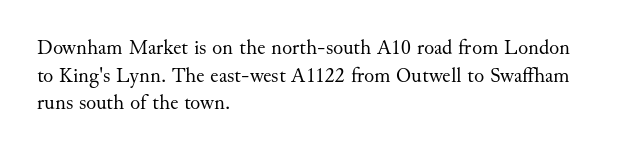
Q: Is the text bold? A: No.
Q: Is the text italic (slanted)? A: No, it is upright.
Q: Is the text underlined? A: No.
Q: How is the paragraph aligned? A: Left-aligned.
Q: Is the spacing between letters normal or unusually wide? A: Normal.
Q: Is the spacing between lines tight, normal or loose? A: Normal.
